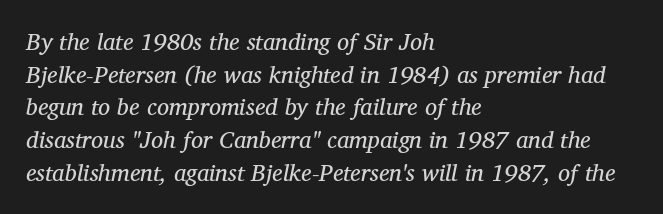
The image shows 24 px text type, italic (leaning right); set left-aligned, normal line spacing (1.36x), normal letter spacing, not underlined.
